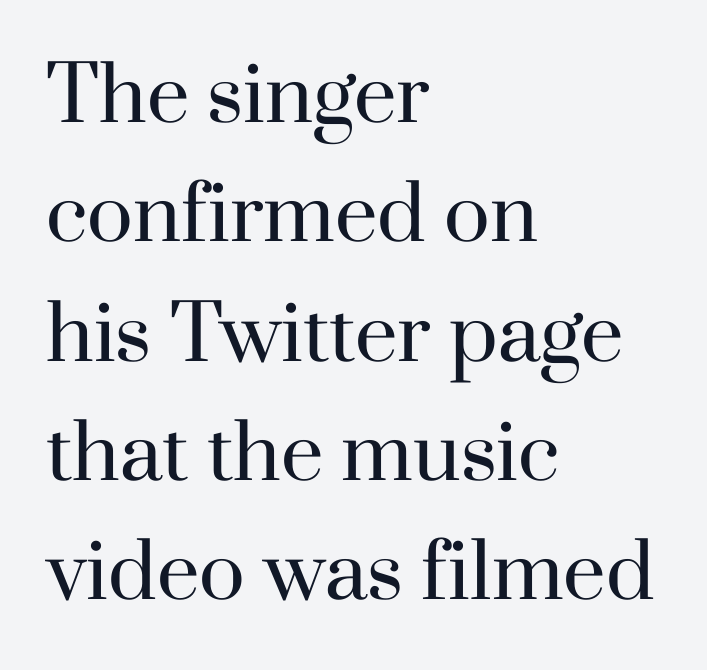
{"serif": "yes", "italic": "no", "bold": "no", "weight": "regular", "width": "normal", "stroke_contrast": "high", "x_height": "small", "monospaced": "no", "underline": "no", "align": "left", "line_spacing": "normal", "line_spacing_ratio": 1.57, "letter_spacing": "normal", "letter_spacing_em": 0.0, "glyph_px": 76}
